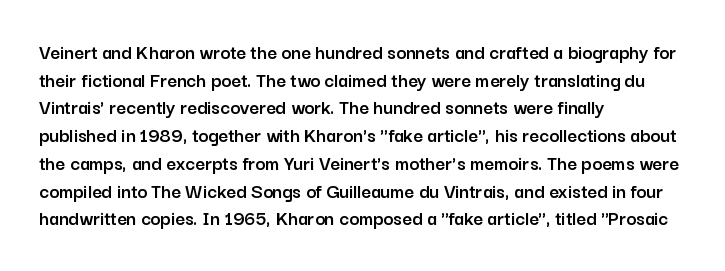
{"italic": "no", "underline": "no", "align": "left", "line_spacing": "normal", "line_spacing_ratio": 1.32, "letter_spacing": "normal", "letter_spacing_em": 0.0, "glyph_px": 21}
